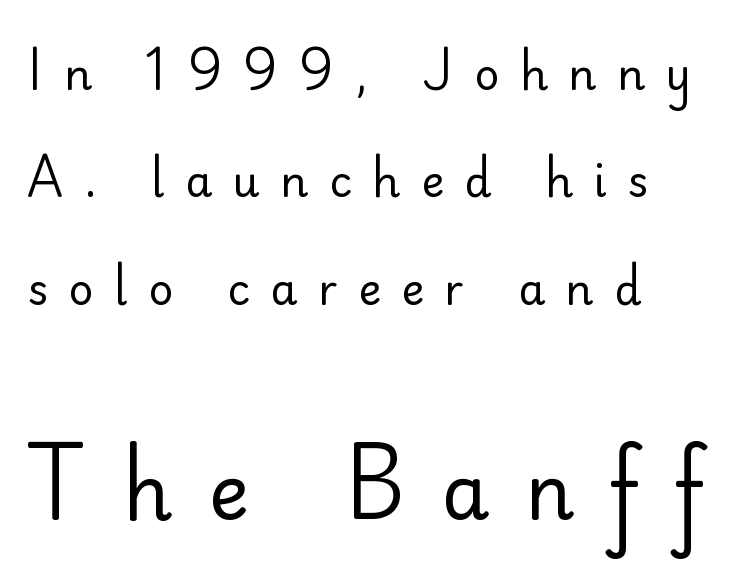
The typography opts for an upright posture over an oblique one. These lines are rendered in a variable-pitch font. A typesetter would call this heavily tracked-out type. A sans-serif font was chosen for this passage. A bare baseline throughout the passage. Teacher's note: observe the even left margin — that is flush-left alignment.
